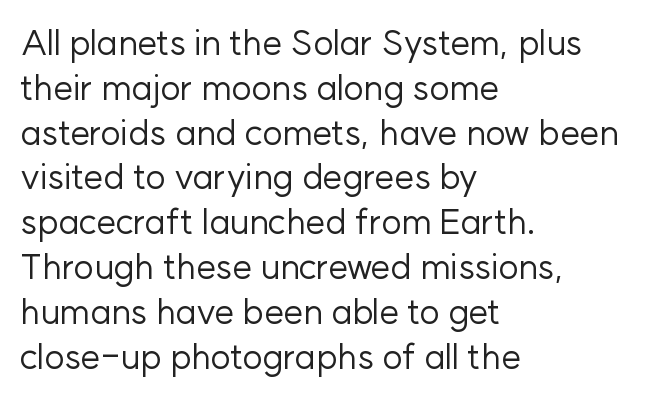
Alignment: flush left. Clear beneath every line of the passage. Posture: straight, roman, zero tilt. This reads as an unemphasized weight, regular at the heaviest. A typesetter would label this face a sans. Honestly, the letter spacing is just normal — you wouldn't notice it.
